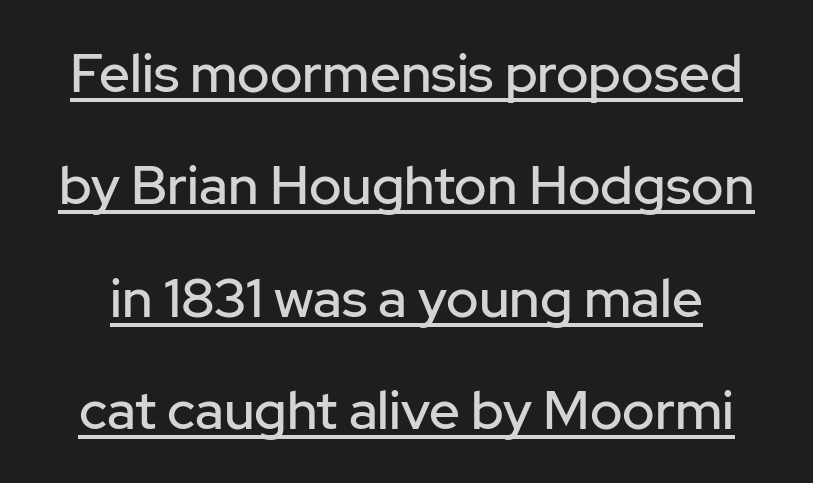
The glyphs in this specimen are sans serif. Is there much room between lines? Yes — plenty of vertical air separates them. Look at the tracking — it's just the regular setting, nothing added. Is this a fixed-width face? No — the glyphs have proportional, varying widths.
